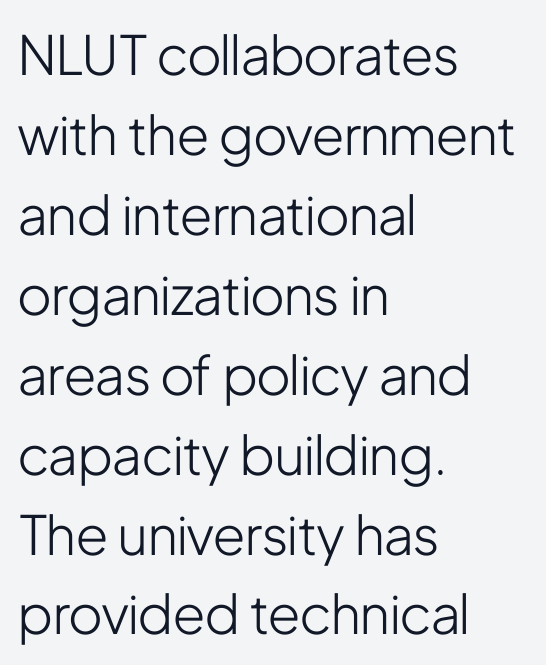
Ink coverage per letter is moderate at most. Students, note that the glyphs here touch the page at normal intervals. The passage shown stacks its lines at a standard gap. This is sans-serif lettering, the kind often seen on screens and signage.
